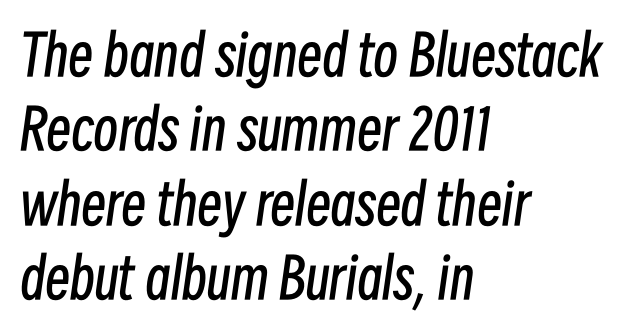
Q: Is the text bold? A: No.
Q: Is the text italic (slanted)? A: Yes, it leans right by about 8 degrees.
Q: Is the text underlined? A: No.
Q: How is the paragraph aligned? A: Left-aligned.
Q: Is the spacing between letters normal or unusually wide? A: Normal.
Q: Is the spacing between lines tight, normal or loose? A: Normal.
Q: Width (condensed, normal, or wide)? A: Condensed.
Q: Stroke contrast? A: Low.
Q: x-height? A: Medium.
Q: Monospaced? A: No.
